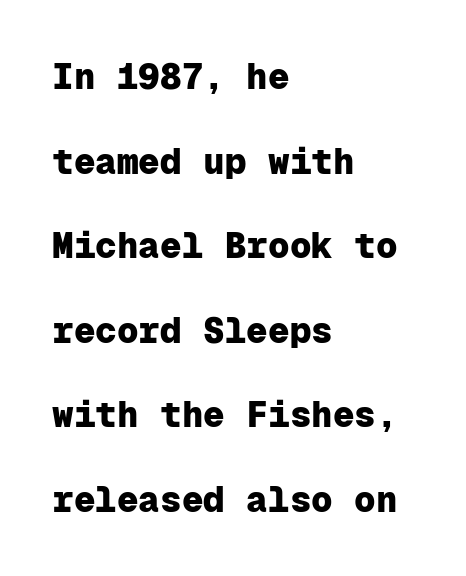
The image shows 36 px heavy sans-serif type, upright, monospaced; set left-aligned, loose line spacing (2.35x), normal letter spacing, not underlined; low stroke contrast and a medium x-height.
